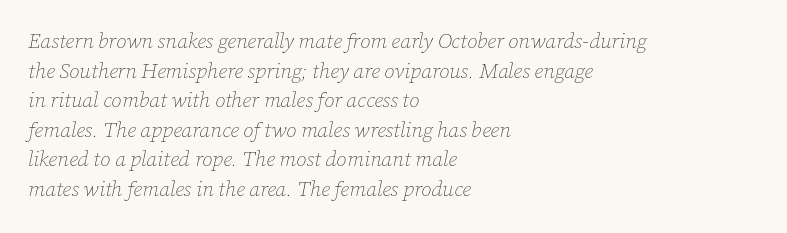
The image shows 21 px text type, italic (leaning right); set left-aligned, normal line spacing (1.41x), normal letter spacing, not underlined.
